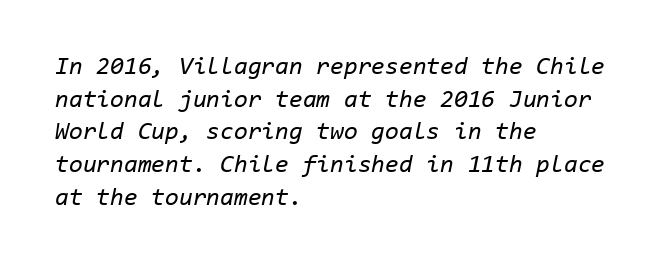
The words here are not underlined. Each word holds together tightly as a unit, with standard inter-letter gaps. Evenly set lines give the paragraph a standard silhouette. An italicized treatment has been applied to the whole sample.
